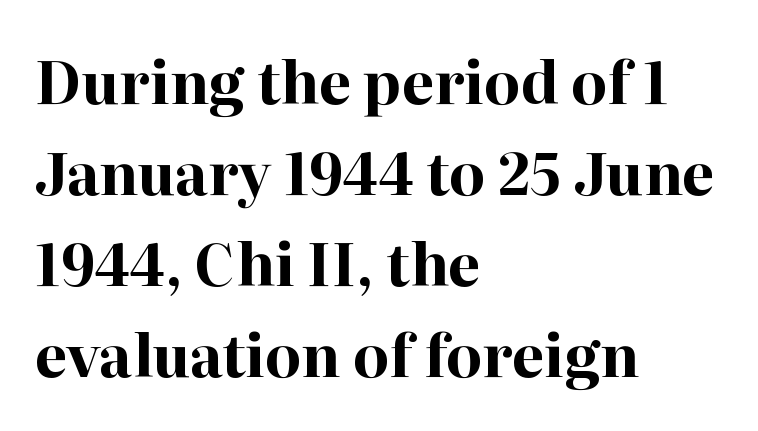
Line starts are locked; line ends wander. Words appear dense and cohesive because spacing is normal. Descenders hang freely into open space. The block of text has a typical density, with ordinary space between rows.
